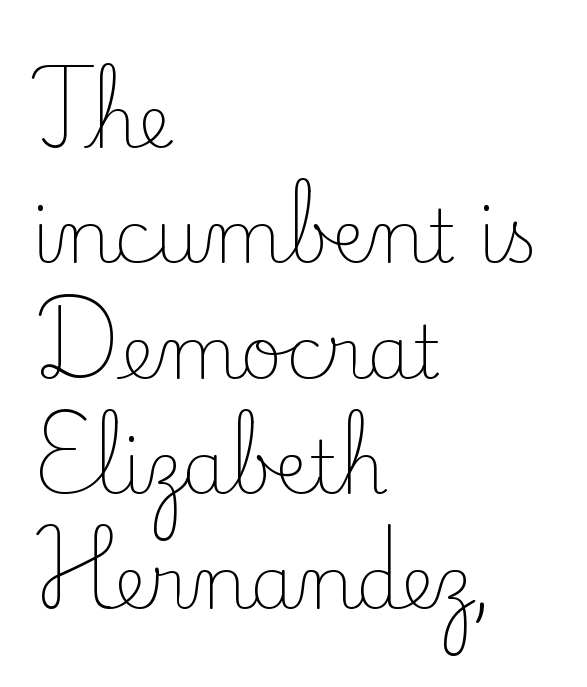
The image shows 73 px light serif type, upright; set left-aligned, normal line spacing (1.58x), normal letter spacing, not underlined; low stroke contrast and a small x-height.
